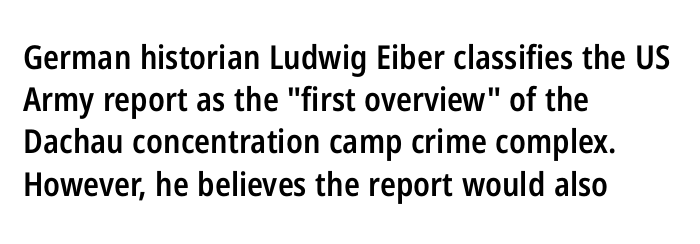
Q: Is the text bold? A: Semi-bold.
Q: Is the text italic (slanted)? A: No, it is upright.
Q: Is the typeface a serif or a sans-serif typeface? A: Sans-serif.
Q: Is the text underlined? A: No.
Q: How is the paragraph aligned? A: Left-aligned.
Q: Is the spacing between letters normal or unusually wide? A: Normal.
Q: Is the spacing between lines tight, normal or loose? A: Normal.
Q: Width (condensed, normal, or wide)? A: Condensed.
Q: Stroke contrast? A: Low.
Q: x-height? A: Medium.
Q: Monospaced? A: No.
